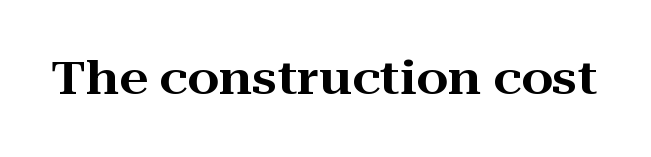
Q: Is the text italic (slanted)? A: No, it is upright.
Q: Is the typeface a serif or a sans-serif typeface? A: Serif.
Q: Is the text underlined? A: No.
Q: Is the spacing between letters normal or unusually wide? A: Normal.
Q: Width (condensed, normal, or wide)? A: Wide.
Q: Stroke contrast? A: High.
Q: x-height? A: Medium.
Q: Monospaced? A: No.
